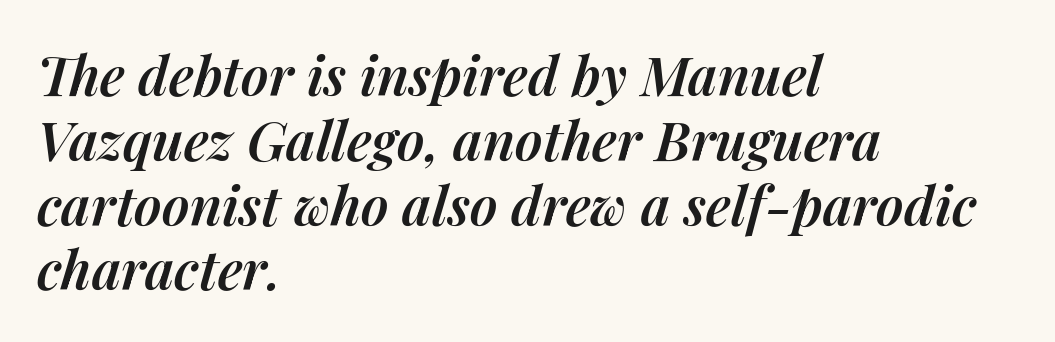
Honestly, there is no underline to notice here at all. Reading down the block, your eye returns to a fixed left position each line. You can tell it's italic because the verticals aren't actually vertical. Compared with typical body copy, the letter spacing here is the same. These words are printed semibold, heavier than regular yet not bold. Do the characters align in a grid? No, the font is proportional.
